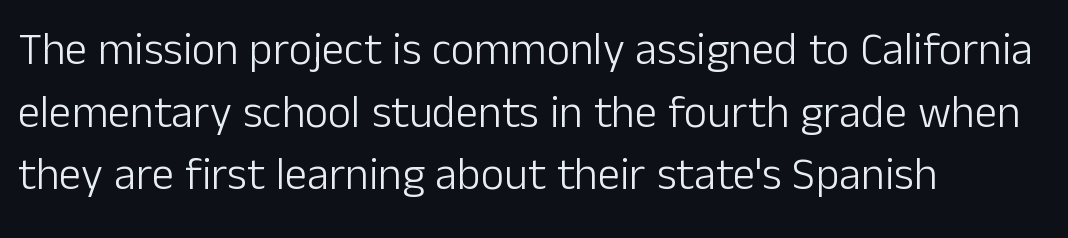
{"serif": "no", "italic": "no", "bold": "no", "weight": "light", "width": "normal", "stroke_contrast": "low", "x_height": "medium", "monospaced": "no", "underline": "no", "align": "left", "line_spacing": "normal", "line_spacing_ratio": 1.39, "letter_spacing": "normal", "letter_spacing_em": 0.0, "glyph_px": 45}
